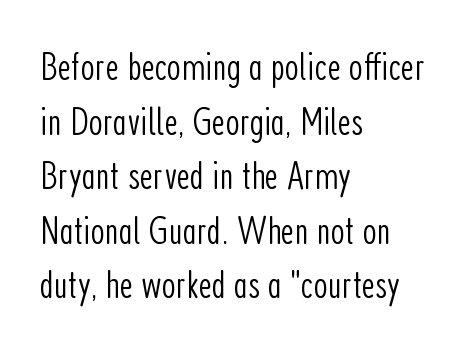
Are there feet on the stems? There aren't — it's a sans. It's the straight-up-and-down kind of type. Weight: in the light-to-regular range. Casual observation: everything's shoved over to the left. The passage shown has conventional tracking throughout. Note the varied advance widths — an 'i' is clearly narrower than an 'm'.
